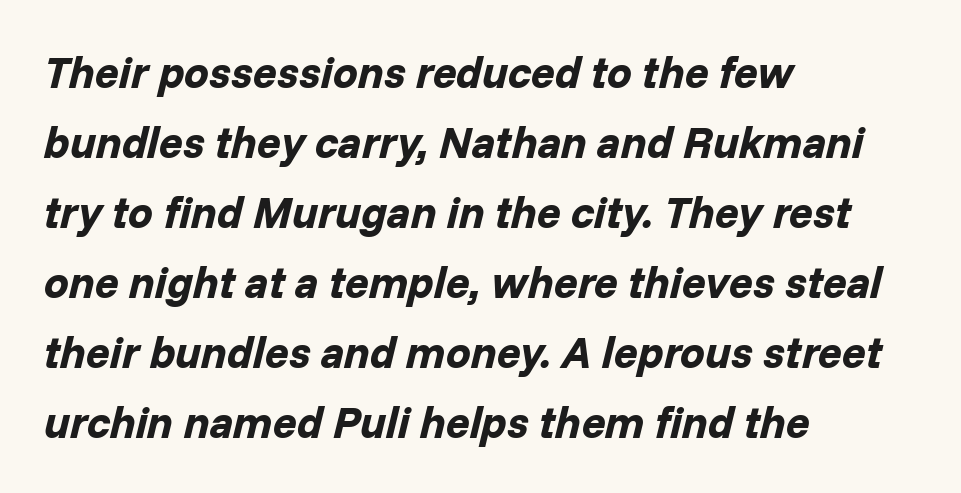
{"italic": "yes", "lean": "right", "slant_degrees": 14, "bold": "yes", "weight": "bold", "width": "normal", "stroke_contrast": "low", "x_height": "medium", "monospaced": "no", "underline": "no", "align": "left", "line_spacing": "normal", "line_spacing_ratio": 1.59, "letter_spacing": "normal", "letter_spacing_em": 0.0, "glyph_px": 44}
